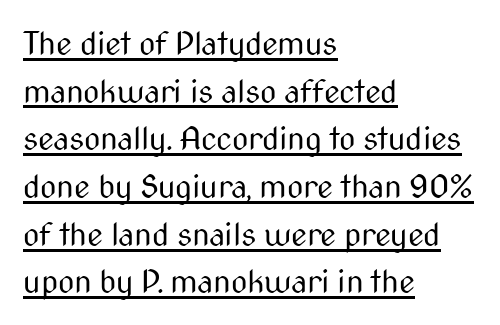
{"serif": "no", "italic": "no", "bold": "no", "weight": "regular", "width": "condensed", "stroke_contrast": "medium", "x_height": "medium", "monospaced": "no", "underline": "yes", "align": "left", "line_spacing": "normal", "line_spacing_ratio": 1.49, "letter_spacing": "normal", "letter_spacing_em": 0.0, "glyph_px": 32}
